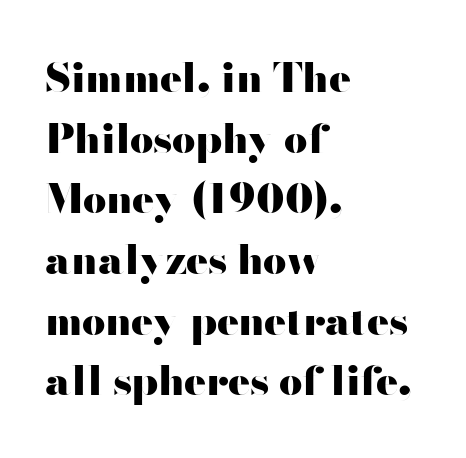
Q: Is the text bold? A: Yes.
Q: Is the text italic (slanted)? A: No, it is upright.
Q: Is the typeface a serif or a sans-serif typeface? A: Serif.
Q: Is the text underlined? A: No.
Q: How is the paragraph aligned? A: Left-aligned.
Q: Is the spacing between letters normal or unusually wide? A: Normal.
Q: Is the spacing between lines tight, normal or loose? A: Normal.
Q: Width (condensed, normal, or wide)? A: Wide.
Q: Stroke contrast? A: High.
Q: x-height? A: Small.
Q: Monospaced? A: No.
